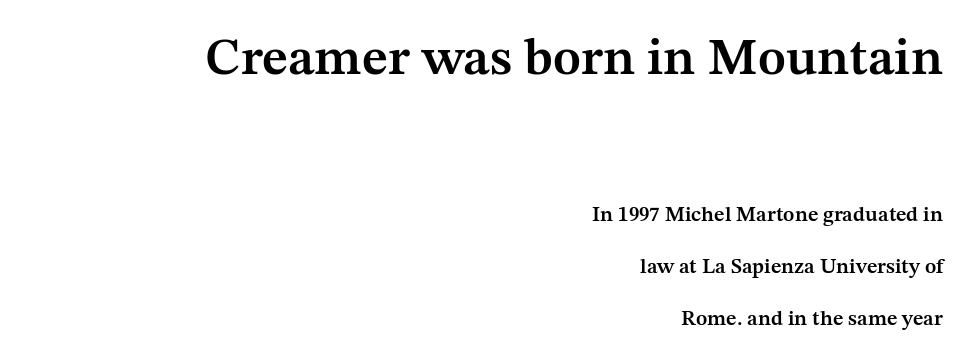
{"serif": "yes", "italic": "no", "bold": "semi", "weight": "semibold", "width": "normal", "stroke_contrast": "medium", "x_height": "medium", "monospaced": "no", "underline": "no", "align": "right", "line_spacing": "loose", "line_spacing_ratio": 2.48, "letter_spacing": "normal", "letter_spacing_em": 0.0, "larger_block": "first", "size_ratio": 2.48, "glyph_px": 52}
